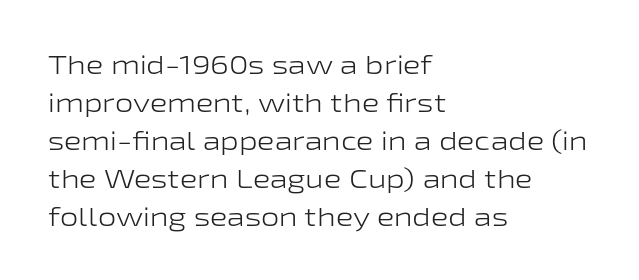
Visually the block forms a straight wall on the left and a jagged coastline on the right. Caption: standard tracking, unaltered. The type sits square on the baseline with zero lean. Weight: not bold — regular or lighter.
